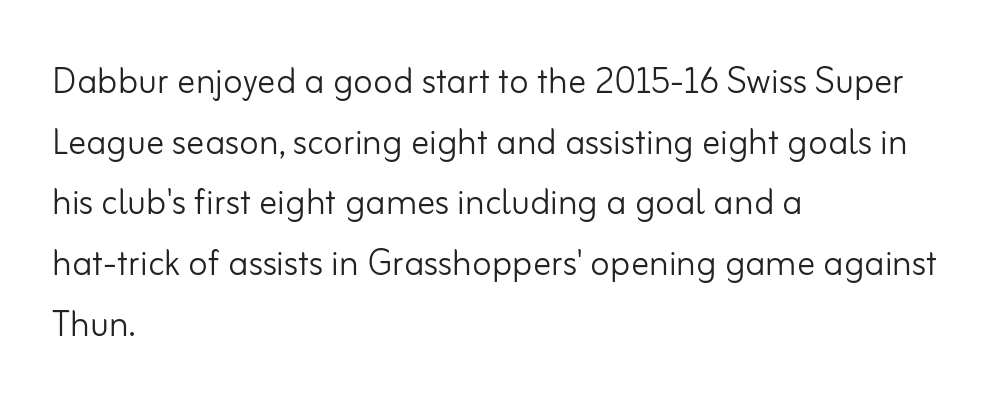
Q: Is the text bold? A: No.
Q: Is the text italic (slanted)? A: No, it is upright.
Q: Is the typeface a serif or a sans-serif typeface? A: Sans-serif.
Q: Is the text underlined? A: No.
Q: How is the paragraph aligned? A: Left-aligned.
Q: Is the spacing between letters normal or unusually wide? A: Normal.
Q: Is the spacing between lines tight, normal or loose? A: Normal.
Q: Width (condensed, normal, or wide)? A: Normal.
Q: Stroke contrast? A: Low.
Q: x-height? A: Small.
Q: Monospaced? A: No.
